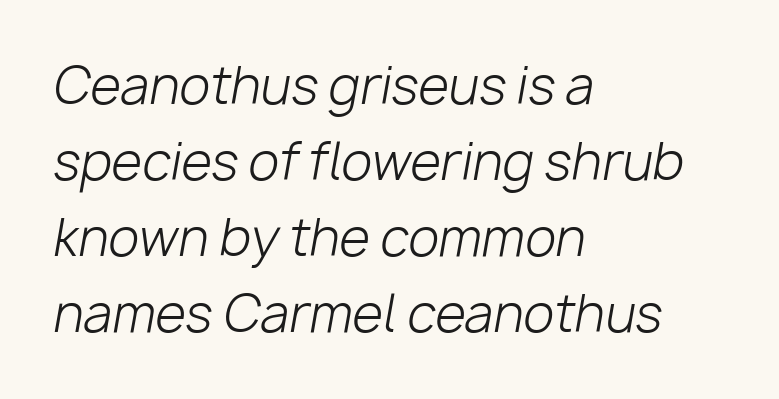
The image shows 50 px light type, italic (leaning right); set left-aligned, normal line spacing (1.52x), normal letter spacing, not underlined; low stroke contrast and a medium x-height.
